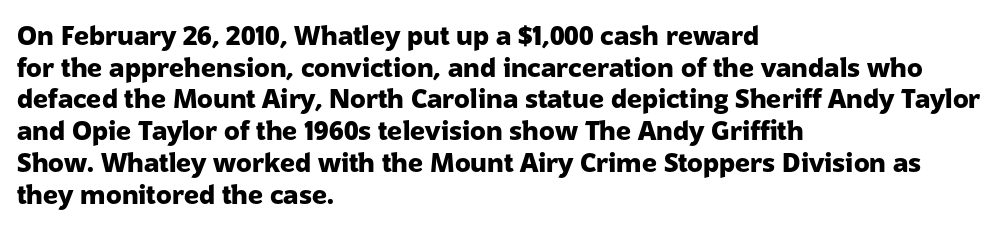
Q: Is the text bold? A: Yes.
Q: Is the text italic (slanted)? A: No, it is upright.
Q: Is the text underlined? A: No.
Q: How is the paragraph aligned? A: Left-aligned.
Q: Is the spacing between letters normal or unusually wide? A: Normal.
